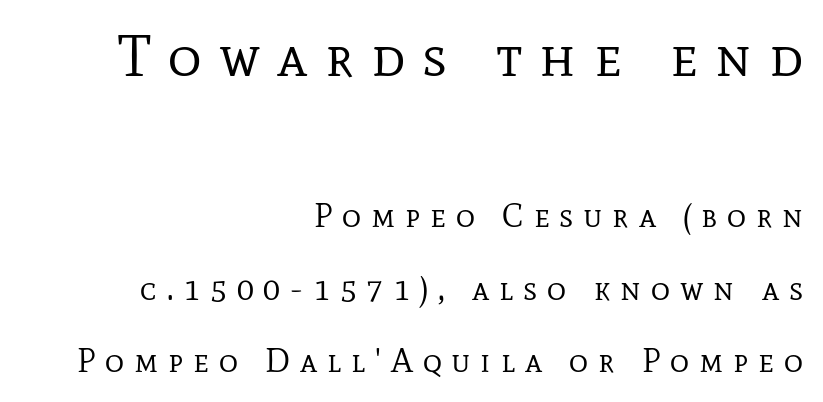
The image shows 58 px regular-weight serif type, upright; set right-aligned, loose line spacing (2.21x), unusually wide letter spacing (+0.3 em), not underlined; the first (top) block is 1.76x larger; low stroke contrast and a medium x-height.
